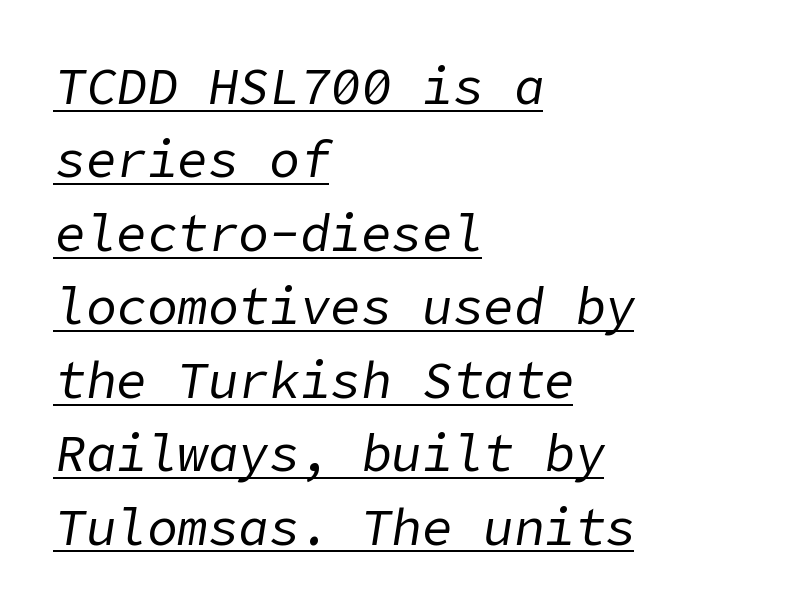
{"italic": "yes", "lean": "right", "slant_degrees": 9, "bold": "no", "weight": "regular", "width": "normal", "stroke_contrast": "low", "x_height": "medium", "underline": "yes", "align": "left", "line_spacing": "normal", "line_spacing_ratio": 1.44, "letter_spacing": "normal", "letter_spacing_em": 0.0, "glyph_px": 51}
